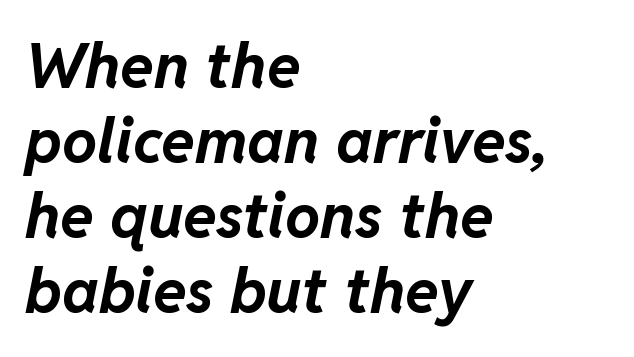
Q: Is the text bold? A: Yes.
Q: Is the text italic (slanted)? A: Yes, it leans right by about 11 degrees.
Q: Is the text underlined? A: No.
Q: How is the paragraph aligned? A: Left-aligned.
Q: Is the spacing between letters normal or unusually wide? A: Normal.
Q: Width (condensed, normal, or wide)? A: Normal.
Q: Stroke contrast? A: Low.
Q: x-height? A: Medium.
Q: Monospaced? A: No.
